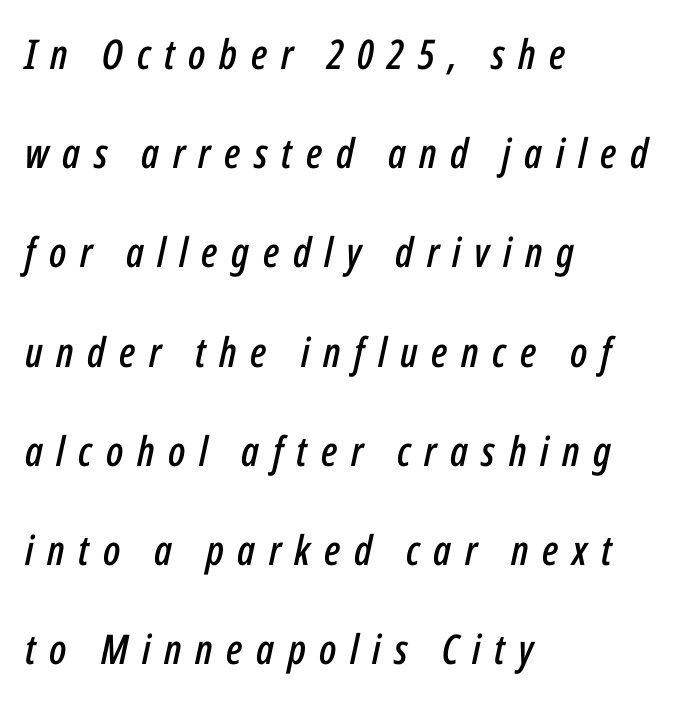
The typesetter chose a ragged-right arrangement here. Observe the lean: these are italic letterforms. The leading is generous, giving the passage an open texture. The passage shown is typed in a proportional face where columns would drift.
